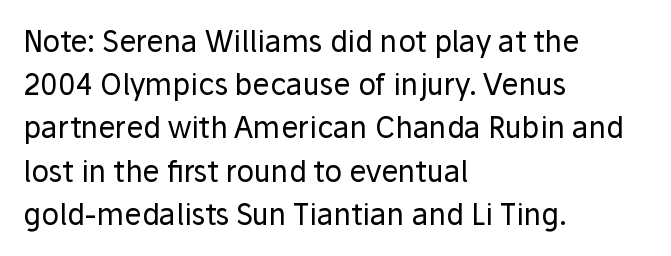
Q: Is the text bold? A: No.
Q: Is the text italic (slanted)? A: No, it is upright.
Q: Is the typeface a serif or a sans-serif typeface? A: Sans-serif.
Q: Is the text underlined? A: No.
Q: How is the paragraph aligned? A: Left-aligned.
Q: Is the spacing between letters normal or unusually wide? A: Normal.
Q: Is the spacing between lines tight, normal or loose? A: Normal.
Q: Width (condensed, normal, or wide)? A: Normal.
Q: Stroke contrast? A: Low.
Q: x-height? A: Medium.
Q: Monospaced? A: No.
